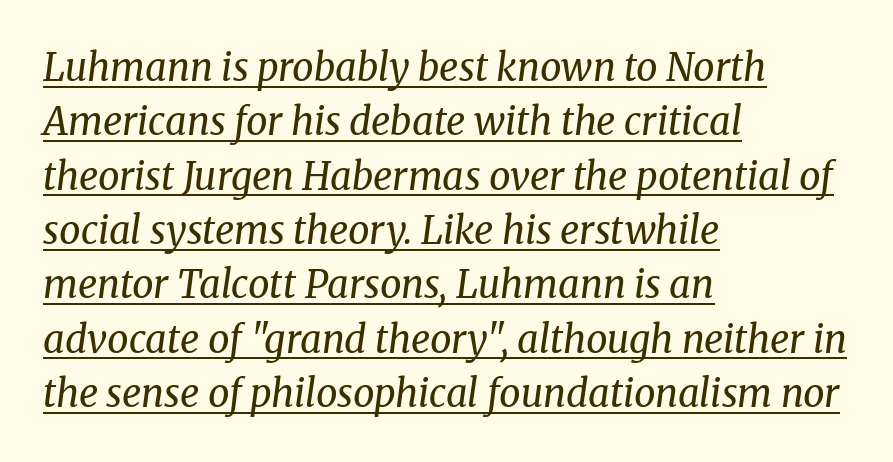
The space between consecutive lines is moderate. This sample carries an underscore along the baseline area. A student would call this left alignment; a typographer would say flush left, rag right. The rendering applies a slant to the glyphs.
